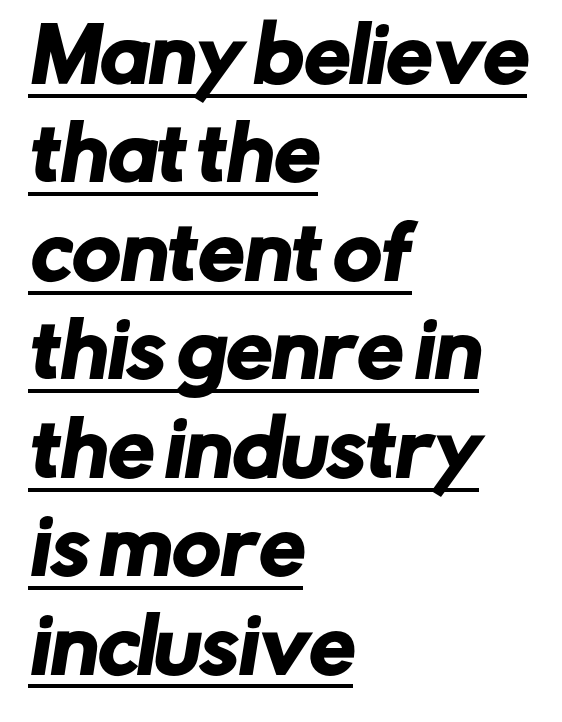
{"serif": "no", "width": "normal", "stroke_contrast": "low", "x_height": "medium", "monospaced": "no", "underline": "yes", "align": "left", "line_spacing": "normal", "line_spacing_ratio": 1.33, "letter_spacing": "normal", "letter_spacing_em": 0.0, "glyph_px": 74}
